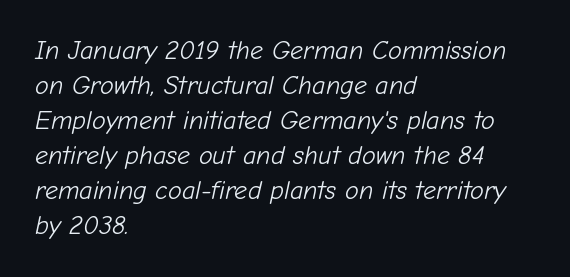
The image shows 26 px text type, italic (leaning right); set left-aligned, normal line spacing (1.35x), normal letter spacing, not underlined.
